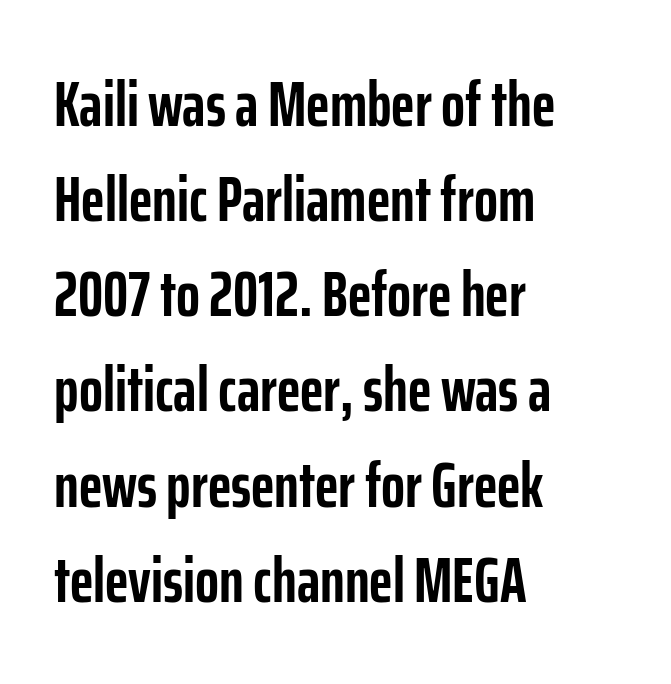
Q: Is the text bold? A: Yes.
Q: Is the text italic (slanted)? A: No, it is upright.
Q: Is the typeface a serif or a sans-serif typeface? A: Sans-serif.
Q: Is the text underlined? A: No.
Q: How is the paragraph aligned? A: Left-aligned.
Q: Is the spacing between letters normal or unusually wide? A: Normal.
Q: Is the spacing between lines tight, normal or loose? A: Normal.
Q: Width (condensed, normal, or wide)? A: Condensed.
Q: Stroke contrast? A: Low.
Q: x-height? A: Medium.
Q: Monospaced? A: No.
